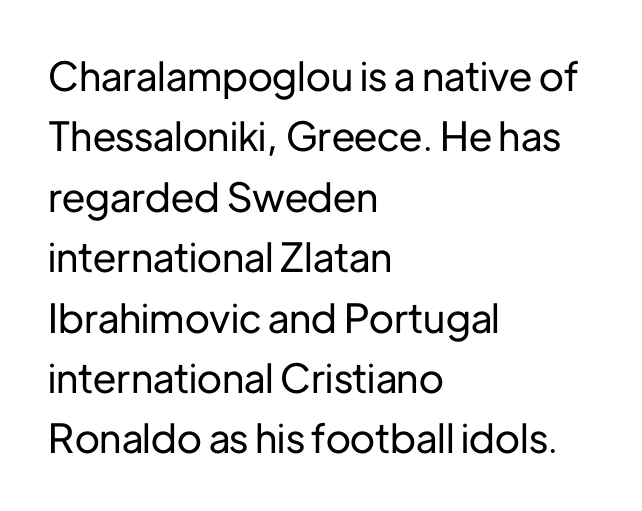
The image shows 40 px sans-serif type, upright; set left-aligned, normal line spacing (1.51x), normal letter spacing, not underlined; low stroke contrast and a medium x-height.
